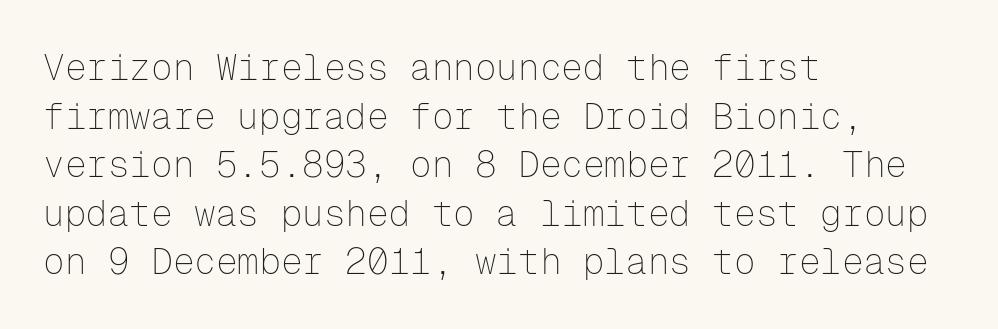
The image shows 36 px thin sans-serif type, upright, monospaced; set left-aligned, normal line spacing (1.35x), normal letter spacing, not underlined; low stroke contrast and a medium x-height.
